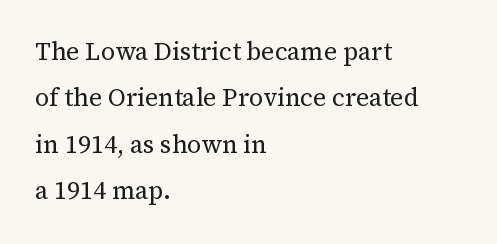
{"italic": "no", "bold": "no", "underline": "no", "align": "left", "line_spacing_ratio": 1.86, "letter_spacing": "normal", "letter_spacing_em": 0.0, "glyph_px": 25}
